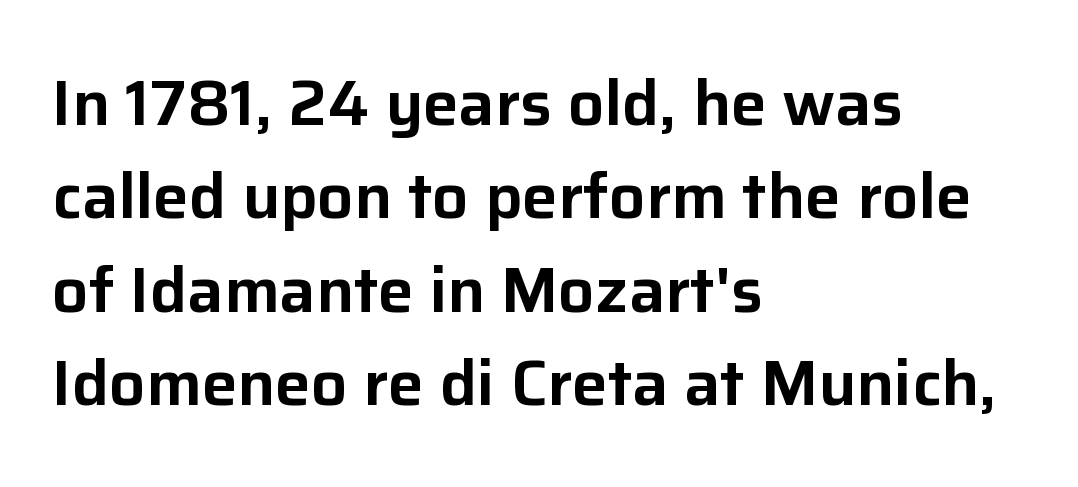
{"serif": "no", "italic": "no", "width": "normal", "stroke_contrast": "low", "x_height": "medium", "monospaced": "no", "underline": "no", "align": "left", "line_spacing": "normal", "line_spacing_ratio": 1.46, "letter_spacing": "normal", "letter_spacing_em": 0.0, "glyph_px": 64}
